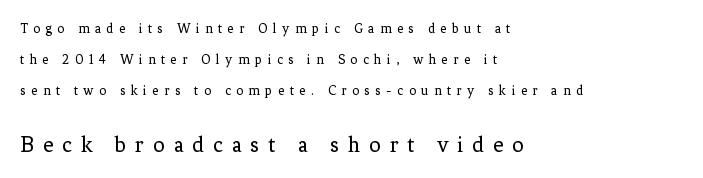
Q: Is the text bold? A: No.
Q: Is the text italic (slanted)? A: No, it is upright.
Q: Is the text underlined? A: No.
Q: How is the paragraph aligned? A: Left-aligned.
Q: Is the spacing between letters normal or unusually wide? A: Unusually wide.
Q: Is the spacing between lines tight, normal or loose? A: Loose.
Q: Which block of text is set in a larger size, the first (top) or the second (bottom)? A: The second (bottom) one.
